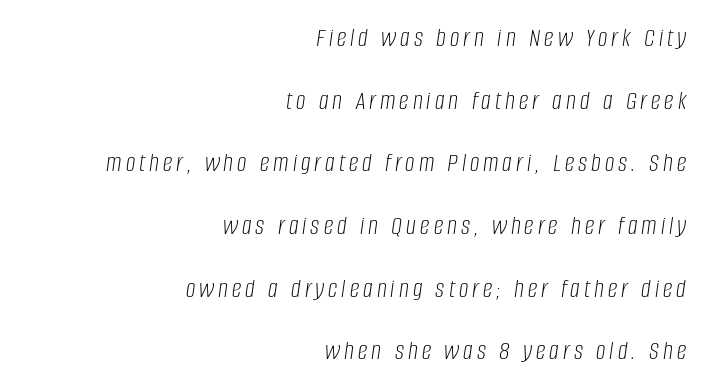
Line endings align vertically; line beginnings do not. Each new line begins a long way beneath the previous one. Characters are canted at an angle relative to the baseline's perpendicular. Lines of text with bare space underneath.
